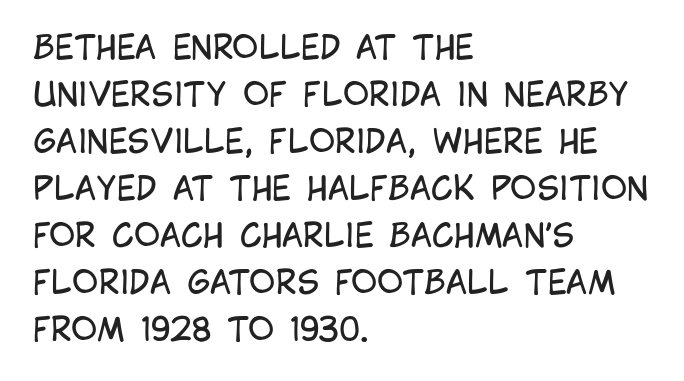
The image shows 32 px regular-weight, condensed sans-serif type, upright; set left-aligned, normal line spacing (1.47x), normal letter spacing, not underlined; low stroke contrast and a large x-height.
